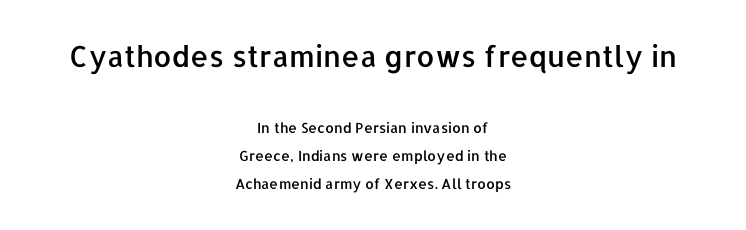
The image shows 29 px sans-serif type, upright; set centered, loose line spacing (1.99x), normal letter spacing, not underlined; the first (top) block is 2.07x larger; low stroke contrast and a medium x-height.
